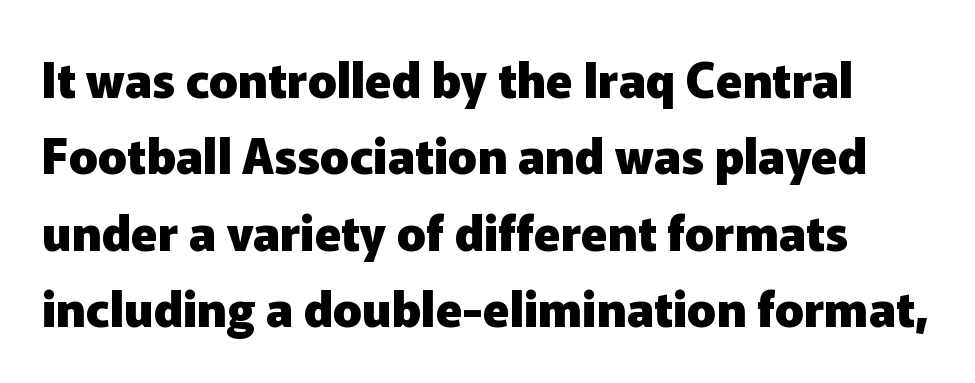
Q: Is the text bold? A: Yes.
Q: Is the text italic (slanted)? A: No, it is upright.
Q: Is the typeface a serif or a sans-serif typeface? A: Sans-serif.
Q: Is the text underlined? A: No.
Q: Is the spacing between letters normal or unusually wide? A: Normal.
Q: Is the spacing between lines tight, normal or loose? A: Normal.
Q: Width (condensed, normal, or wide)? A: Normal.
Q: Stroke contrast? A: Low.
Q: x-height? A: Medium.
Q: Monospaced? A: No.
